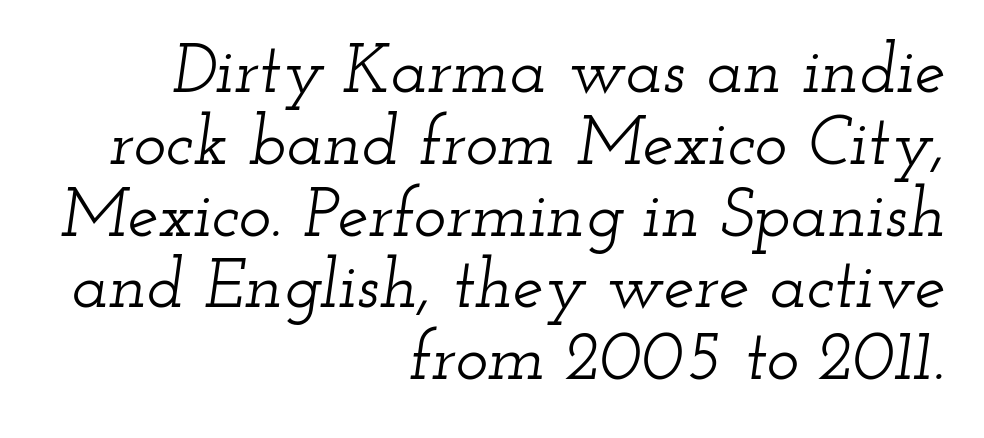
Q: Is the text italic (slanted)? A: Yes, it leans right by about 12 degrees.
Q: Is the typeface a serif or a sans-serif typeface? A: Serif.
Q: Is the text underlined? A: No.
Q: How is the paragraph aligned? A: Right-aligned.
Q: Is the spacing between letters normal or unusually wide? A: Normal.
Q: Is the spacing between lines tight, normal or loose? A: Tight.
Q: Width (condensed, normal, or wide)? A: Wide.
Q: Stroke contrast? A: Low.
Q: x-height? A: Small.
Q: Monospaced? A: No.
